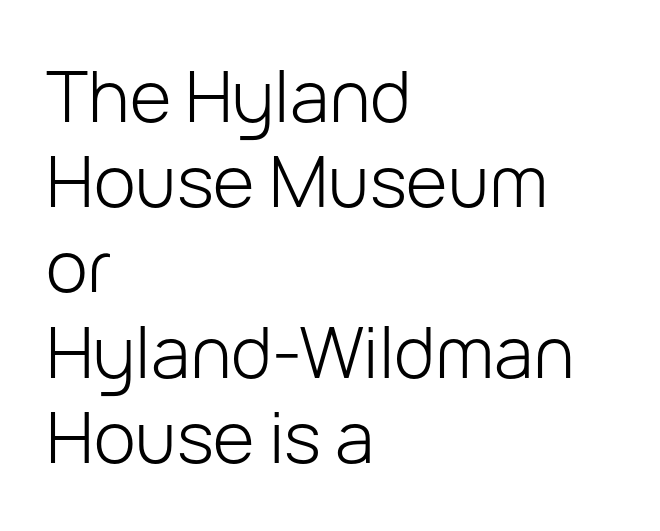
Q: Is the text bold? A: No.
Q: Is the text italic (slanted)? A: No, it is upright.
Q: Is the typeface a serif or a sans-serif typeface? A: Sans-serif.
Q: Is the text underlined? A: No.
Q: How is the paragraph aligned? A: Left-aligned.
Q: Is the spacing between letters normal or unusually wide? A: Normal.
Q: Width (condensed, normal, or wide)? A: Normal.
Q: Stroke contrast? A: Low.
Q: x-height? A: Medium.
Q: Monospaced? A: No.
